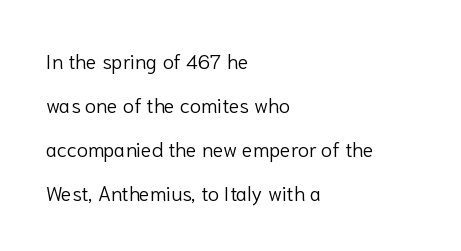
The weight tops out at a normal text grade. Students, observe: this is what heavily led, spacious text looks like. Nobody drew a line under any word here. Every stem runs plumb, perpendicular to the baseline. The rendering keeps characters at their native spacing. Left-aligned paragraph, ragged on the right.
